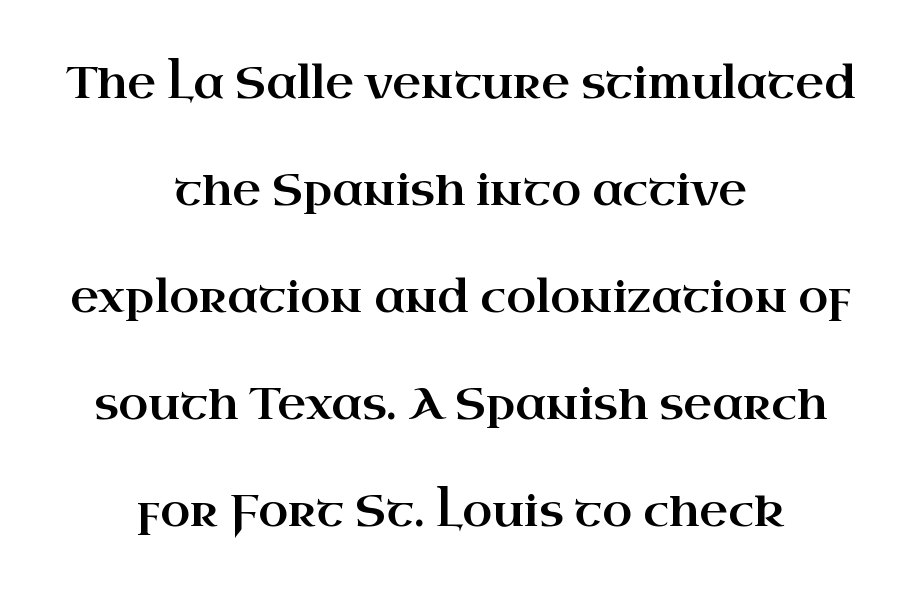
This block would shrink considerably if given ordinary leading; it's expanded now. One-word summary of the alignment: center. Each letter keeps its own natural width here, so spacing adapts to shape. Compared with typical body copy, the letter spacing here is the same.
